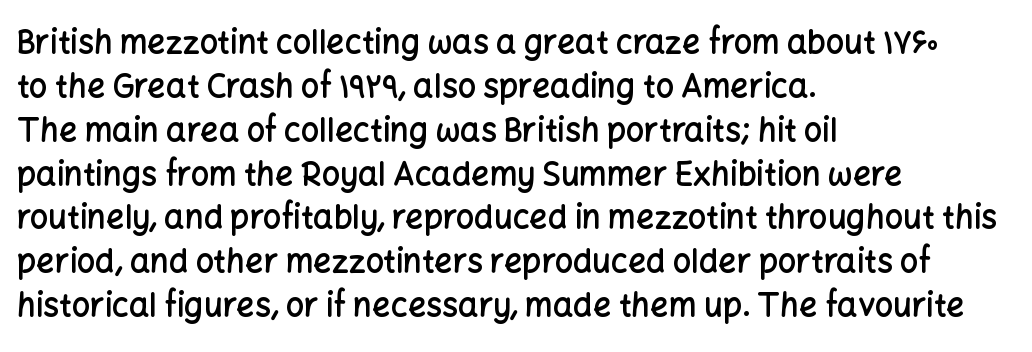
{"serif": "no", "italic": "no", "bold": "semi", "weight": "semibold", "width": "normal", "stroke_contrast": "low", "x_height": "medium", "monospaced": "no", "underline": "no", "align": "left", "line_spacing": "normal", "line_spacing_ratio": 1.37, "letter_spacing": "normal", "letter_spacing_em": 0.0, "glyph_px": 32}
